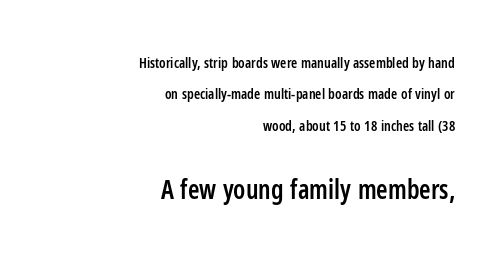
The image shows 26 px text type, upright; set right-aligned, loose line spacing (2.25x), normal letter spacing, not underlined; the second (bottom) block is 1.86x larger.
